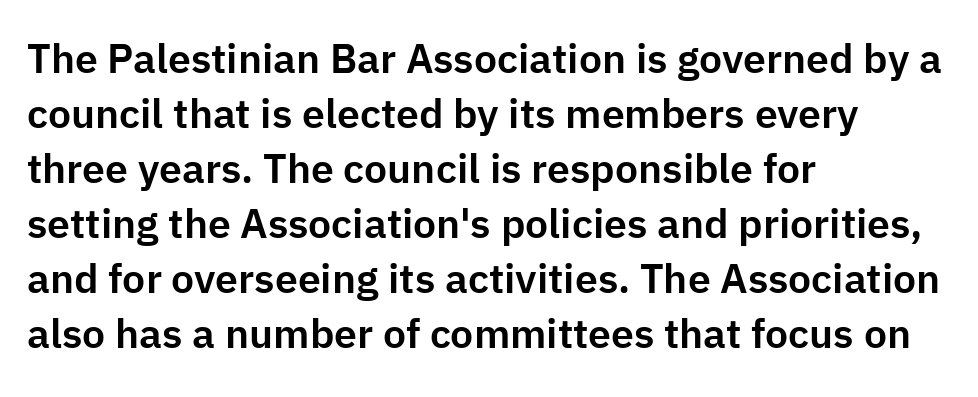
{"serif": "no", "italic": "no", "width": "normal", "stroke_contrast": "low", "x_height": "medium", "monospaced": "no", "underline": "no", "align": "left", "line_spacing": "normal", "line_spacing_ratio": 1.34, "letter_spacing": "normal", "letter_spacing_em": 0.0, "glyph_px": 41}
